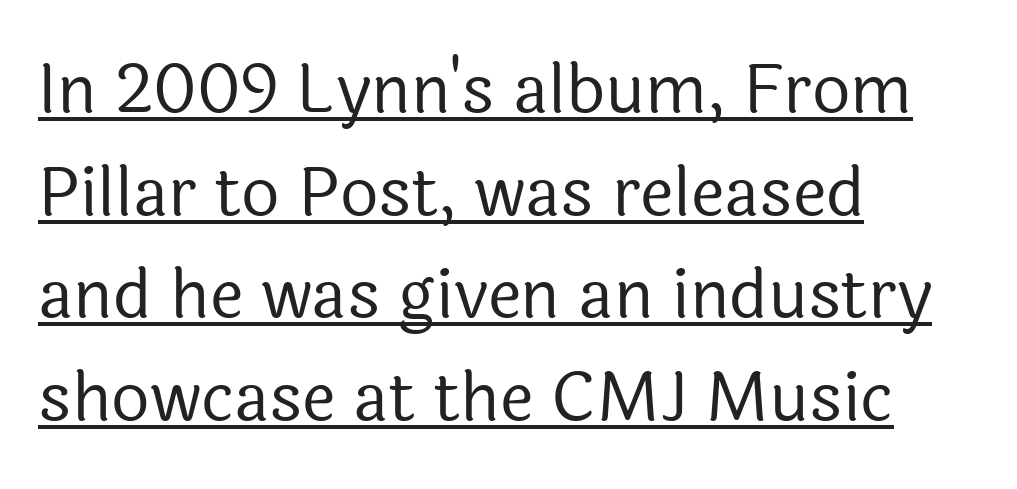
The image shows 67 px regular-weight sans-serif type, upright; set left-aligned, normal line spacing (1.53x), normal letter spacing, underlined; a medium x-height.
